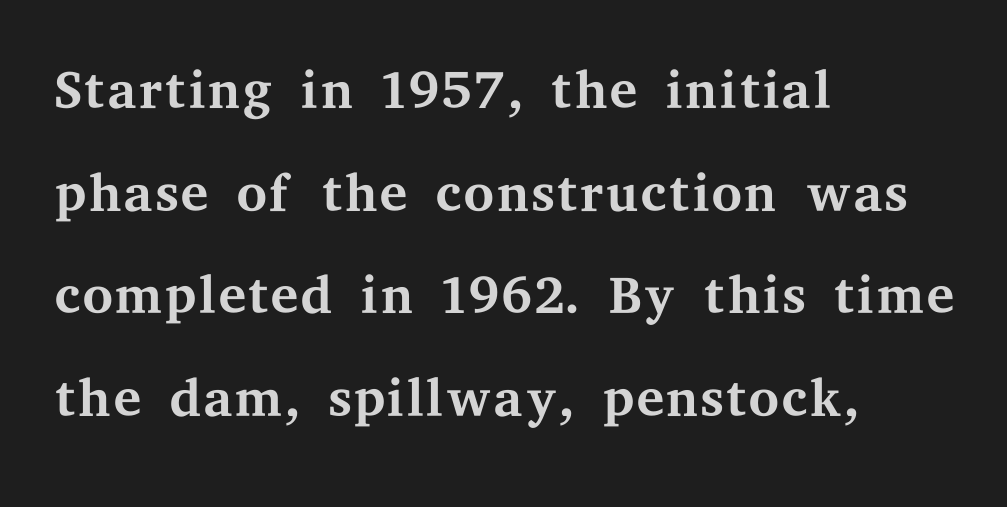
You could not count columns in this text — the font is proportionally spaced. Unmarked baselines from the first word to the last. The text was rendered using a seriffed face with decorative stroke endings. If you drew a ruler down the left edge, every line would touch it.
